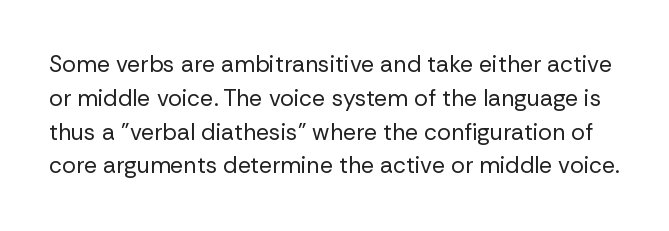
The image shows 23 px text type, upright; set normal line spacing (1.47x), normal letter spacing, not underlined.
